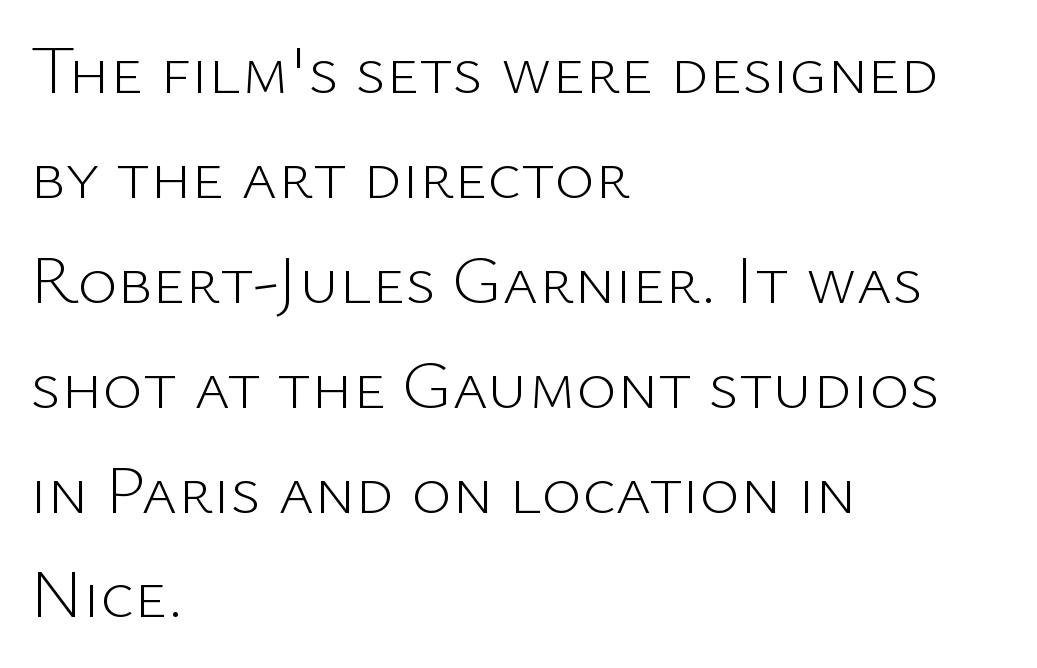
Q: Is the text bold? A: No.
Q: Is the text italic (slanted)? A: No, it is upright.
Q: Is the typeface a serif or a sans-serif typeface? A: Sans-serif.
Q: Is the text underlined? A: No.
Q: How is the paragraph aligned? A: Left-aligned.
Q: Is the spacing between letters normal or unusually wide? A: Normal.
Q: Is the spacing between lines tight, normal or loose? A: Normal.
Q: Width (condensed, normal, or wide)? A: Normal.
Q: Stroke contrast? A: Low.
Q: x-height? A: Medium.
Q: Monospaced? A: No.
